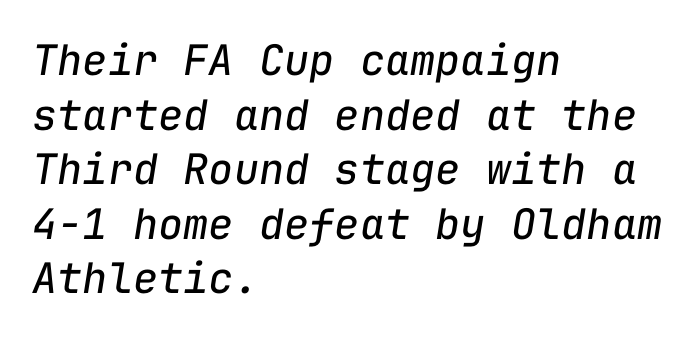
Q: Is the text bold? A: No.
Q: Is the text italic (slanted)? A: Yes, it leans right by about 9 degrees.
Q: Is the text underlined? A: No.
Q: How is the paragraph aligned? A: Left-aligned.
Q: Is the spacing between letters normal or unusually wide? A: Normal.
Q: Is the spacing between lines tight, normal or loose? A: Normal.
Q: Width (condensed, normal, or wide)? A: Normal.
Q: Stroke contrast? A: Low.
Q: x-height? A: Medium.
Q: Monospaced? A: Yes.
